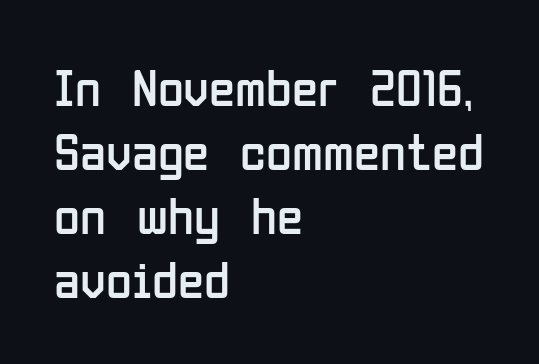
In terms of letterspacing, this is plain default setting. Quick note: not italic, upright. Proportional: the letters do not fall into vertical columns. The strip under each line holds only bare page. Is this a sans? Yes — the strokes have no serifs.
